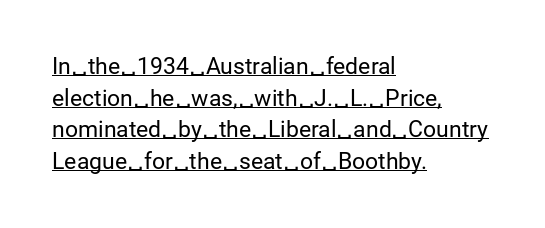
Compared with typical body copy, the letter spacing here is the same. The letterforms sit at book weight or below. If you drew a line through each stem, it would be perfectly vertical. Does a line run under the words? Yes, clearly.
